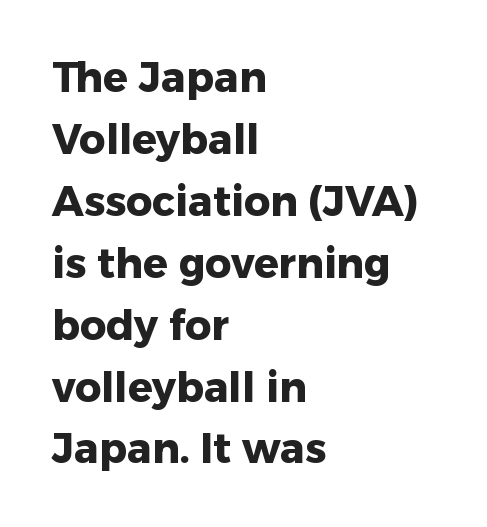
{"serif": "no", "italic": "no", "bold": "yes", "weight": "heavy", "width": "normal", "stroke_contrast": "low", "x_height": "medium", "monospaced": "no", "underline": "no", "align": "left", "line_spacing": "normal", "line_spacing_ratio": 1.51, "letter_spacing": "normal", "letter_spacing_em": 0.0, "glyph_px": 41}
